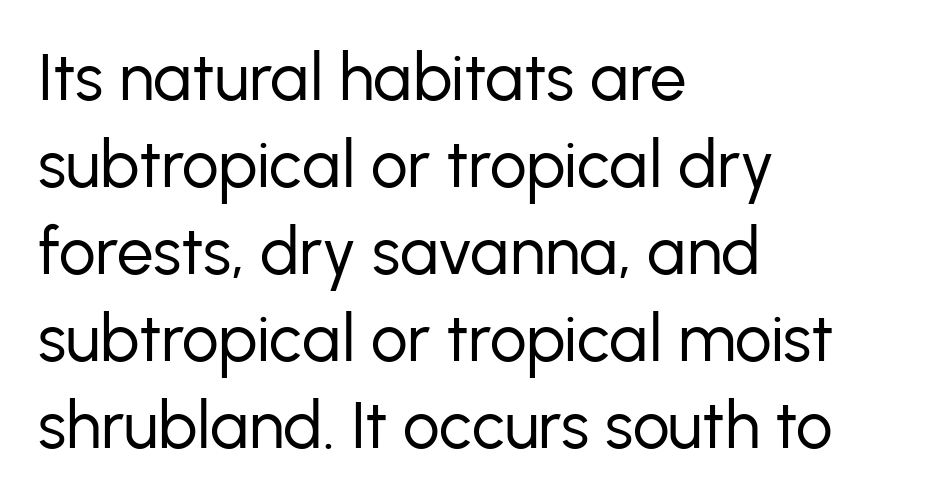
{"serif": "no", "italic": "no", "bold": "no", "weight": "regular", "width": "normal", "stroke_contrast": "low", "x_height": "medium", "monospaced": "no", "underline": "no", "align": "left", "line_spacing": "normal", "line_spacing_ratio": 1.34, "letter_spacing": "normal", "letter_spacing_em": 0.0, "glyph_px": 65}
